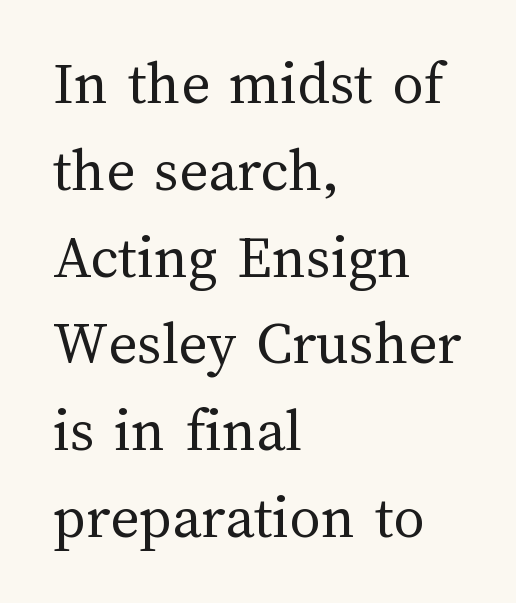
Q: Is the text bold? A: No.
Q: Is the text italic (slanted)? A: No, it is upright.
Q: Is the text underlined? A: No.
Q: How is the paragraph aligned? A: Left-aligned.
Q: Is the spacing between letters normal or unusually wide? A: Normal.
Q: Is the spacing between lines tight, normal or loose? A: Normal.
Q: Width (condensed, normal, or wide)? A: Normal.
Q: Stroke contrast? A: Medium.
Q: x-height? A: Medium.
Q: Monospaced? A: No.
